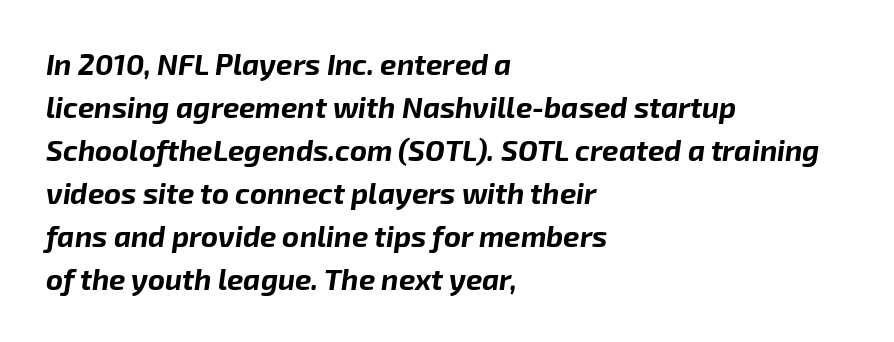
One-word summary of the alignment: left. Decoration check: the copy has no underline. You'd pick this weight for a headline — it's a proper bold. You can tell it's italic because the verticals aren't actually vertical. Each letter keeps its own natural width here, so spacing adapts to shape.
